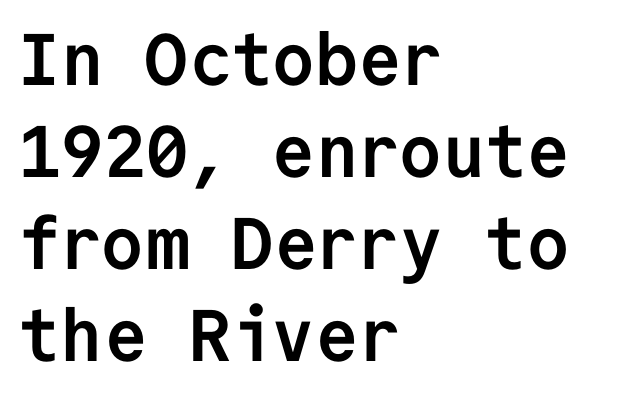
Q: Is the text bold? A: Yes.
Q: Is the text italic (slanted)? A: No, it is upright.
Q: Is the typeface a serif or a sans-serif typeface? A: Sans-serif.
Q: Is the text underlined? A: No.
Q: How is the paragraph aligned? A: Left-aligned.
Q: Is the spacing between letters normal or unusually wide? A: Normal.
Q: Is the spacing between lines tight, normal or loose? A: Normal.
Q: Width (condensed, normal, or wide)? A: Normal.
Q: Stroke contrast? A: Low.
Q: x-height? A: Medium.
Q: Monospaced? A: Yes.
